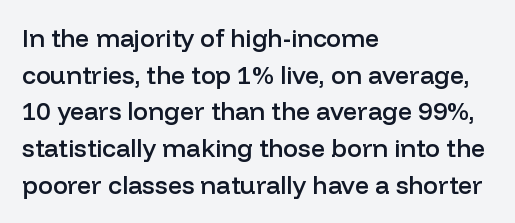
The image shows 25 px text type, upright; set left-aligned, normal line spacing (1.47x), normal letter spacing, not underlined.
